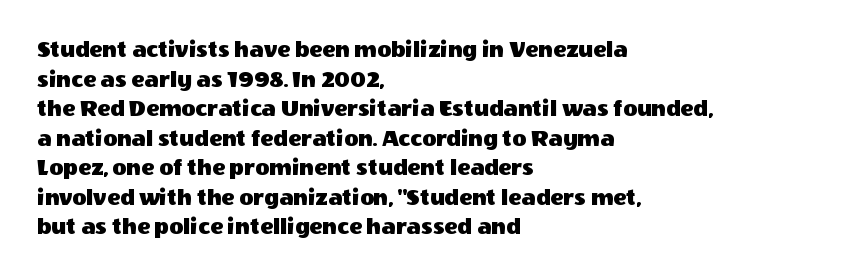
Q: Is the text italic (slanted)? A: No, it is upright.
Q: Is the text underlined? A: No.
Q: How is the paragraph aligned? A: Left-aligned.
Q: Is the spacing between letters normal or unusually wide? A: Normal.
